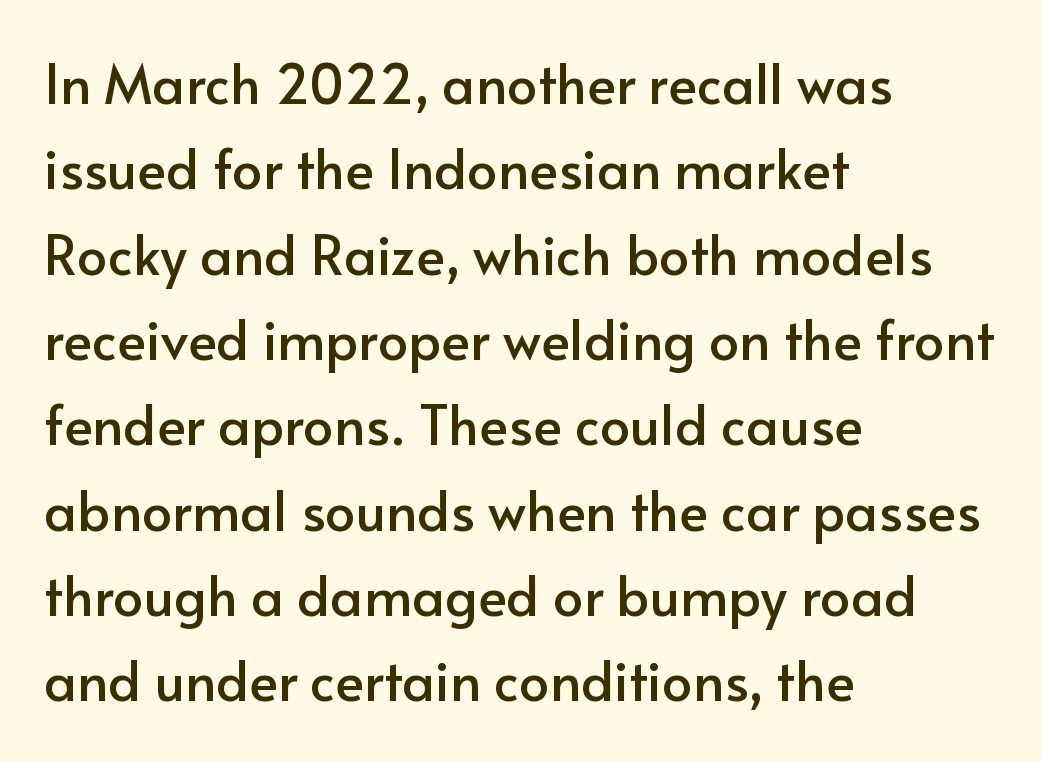
{"serif": "no", "italic": "no", "width": "normal", "stroke_contrast": "low", "x_height": "small", "monospaced": "no", "underline": "no", "align": "left", "line_spacing": "normal", "line_spacing_ratio": 1.58, "letter_spacing": "normal", "letter_spacing_em": 0.0, "glyph_px": 54}
